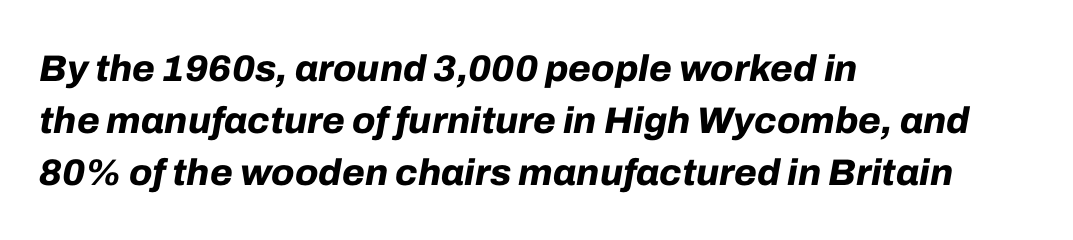
{"italic": "yes", "lean": "right", "slant_degrees": 10, "bold": "yes", "weight": "bold", "width": "normal", "stroke_contrast": "low", "x_height": "medium", "monospaced": "no", "underline": "no", "align": "left", "line_spacing": "normal", "line_spacing_ratio": 1.4, "letter_spacing": "normal", "letter_spacing_em": 0.0, "glyph_px": 37}
